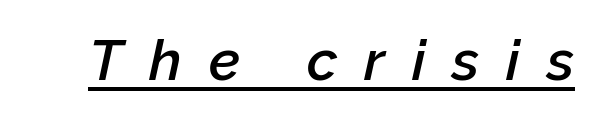
{"italic": "yes", "lean": "right", "slant_degrees": 12, "bold": "semi", "weight": "semibold", "width": "normal", "stroke_contrast": "low", "x_height": "medium", "monospaced": "no", "underline": "yes", "letter_spacing": "wide", "letter_spacing_em": 0.47, "glyph_px": 57}
